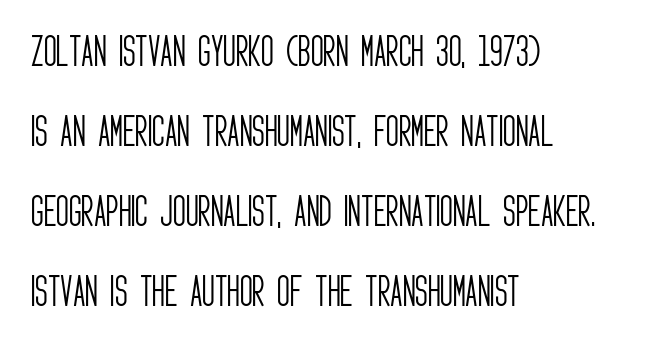
Q: Is the text bold? A: No.
Q: Is the text italic (slanted)? A: No, it is upright.
Q: Is the typeface a serif or a sans-serif typeface? A: Sans-serif.
Q: Is the text underlined? A: No.
Q: How is the paragraph aligned? A: Left-aligned.
Q: Is the spacing between letters normal or unusually wide? A: Normal.
Q: Is the spacing between lines tight, normal or loose? A: Loose.
Q: Width (condensed, normal, or wide)? A: Condensed.
Q: Stroke contrast? A: Low.
Q: x-height? A: Large.
Q: Monospaced? A: No.
